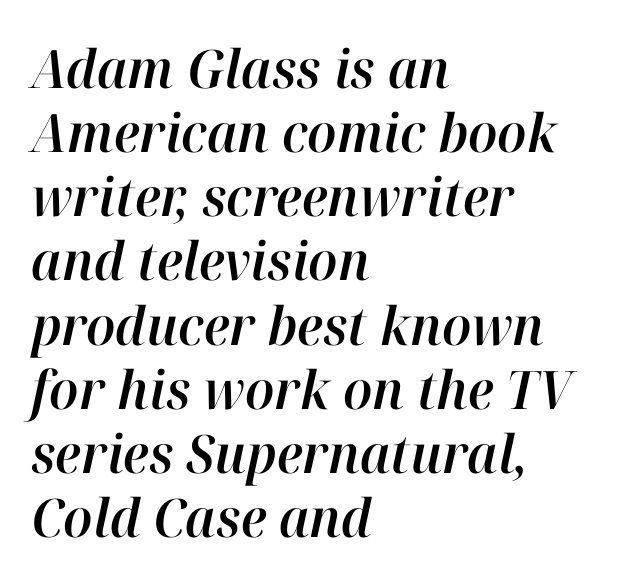
{"italic": "yes", "lean": "right", "slant_degrees": 12, "width": "normal", "stroke_contrast": "high", "x_height": "medium", "monospaced": "no", "underline": "no", "align": "left", "line_spacing_ratio": 1.21, "letter_spacing": "normal", "letter_spacing_em": 0.0, "glyph_px": 53}
